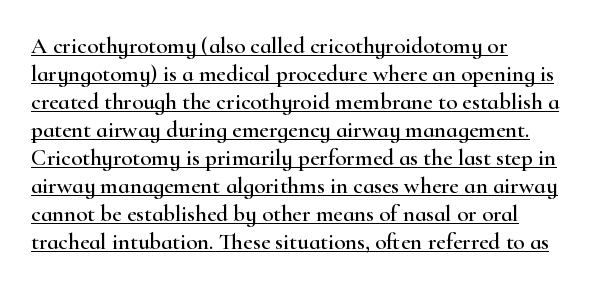
Q: Is the text italic (slanted)? A: No, it is upright.
Q: Is the text underlined? A: Yes.
Q: How is the paragraph aligned? A: Left-aligned.
Q: Is the spacing between letters normal or unusually wide? A: Normal.
